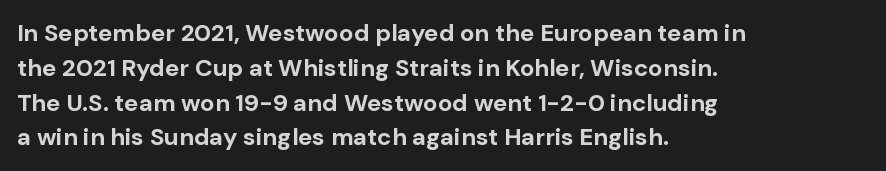
Nope, not italic — everything's standing straight. The passage shown has conventional tracking throughout. Bold? Absolutely — the strokes are thick and heavy. If you drew a ruler down the left edge, every line would touch it. The gap between lines stays unmarked. Horizontal bands of white between lines are of average thickness.
